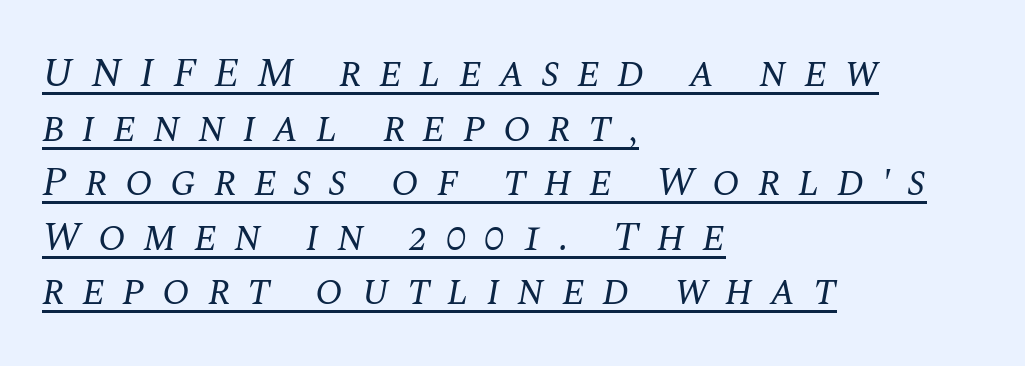
Q: Is the text bold? A: No.
Q: Is the text italic (slanted)? A: Yes, it leans right by about 10 degrees.
Q: Is the typeface a serif or a sans-serif typeface? A: Serif.
Q: Is the text underlined? A: Yes.
Q: How is the paragraph aligned? A: Left-aligned.
Q: Is the spacing between letters normal or unusually wide? A: Unusually wide.
Q: Is the spacing between lines tight, normal or loose? A: Normal.
Q: Width (condensed, normal, or wide)? A: Normal.
Q: Stroke contrast? A: Medium.
Q: x-height? A: Large.
Q: Monospaced? A: No.
